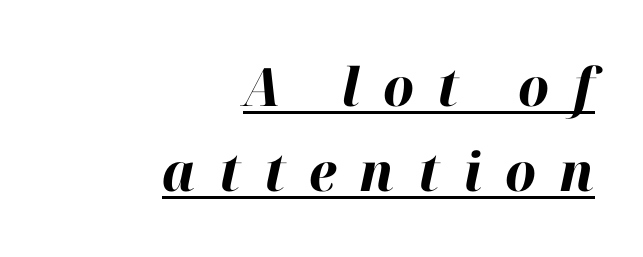
The image shows 53 px bold type, italic (leaning right); set right-aligned, normal line spacing (1.61x), unusually wide letter spacing (+0.44 em), underlined; high stroke contrast and a medium x-height.
